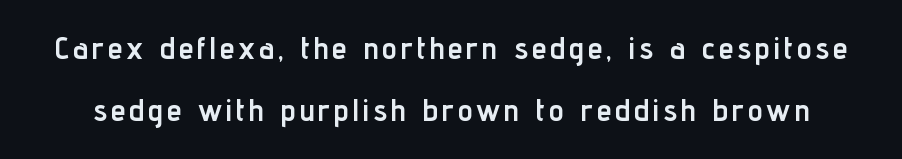
Tall strokes in this sample are plumb rather than angled. Serif or sans? Sans — the stroke terminals are bare. In terms of weight, the rendering is a true, heavy bold. Is there much room between lines? Yes — plenty of vertical air separates them. Character widths vary here, with narrow letters taking less room than wide ones. Beneath every word, the page is bare.
